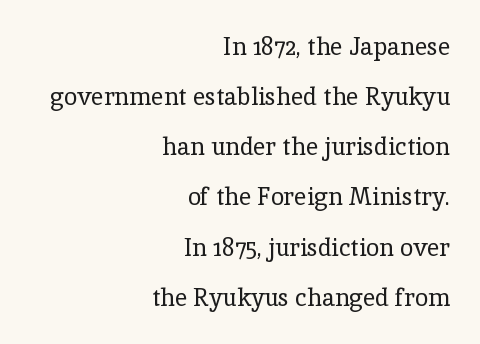
{"italic": "no", "bold": "no", "underline": "no", "align": "right", "line_spacing": "loose", "line_spacing_ratio": 2.09, "letter_spacing": "normal", "letter_spacing_em": 0.0, "glyph_px": 24}
